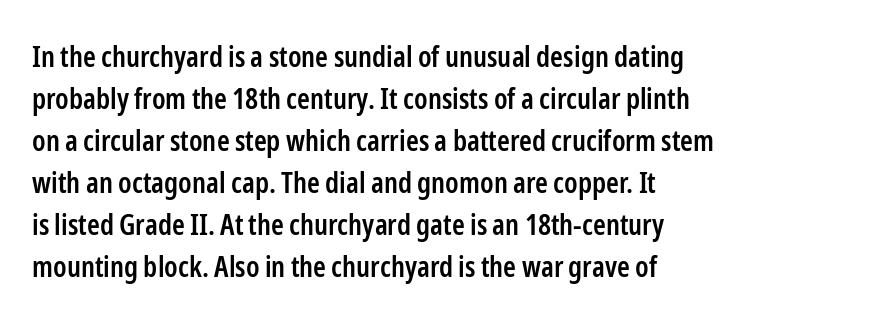
Does the type have serifs? No, each stem ends abruptly. The glyphs have the mass of a demibold cut, below bold. The rendering keeps characters at their native spacing. This sample uses an upright cut, with every glyph sitting square on the baseline. Where is the straight margin? On the left.
